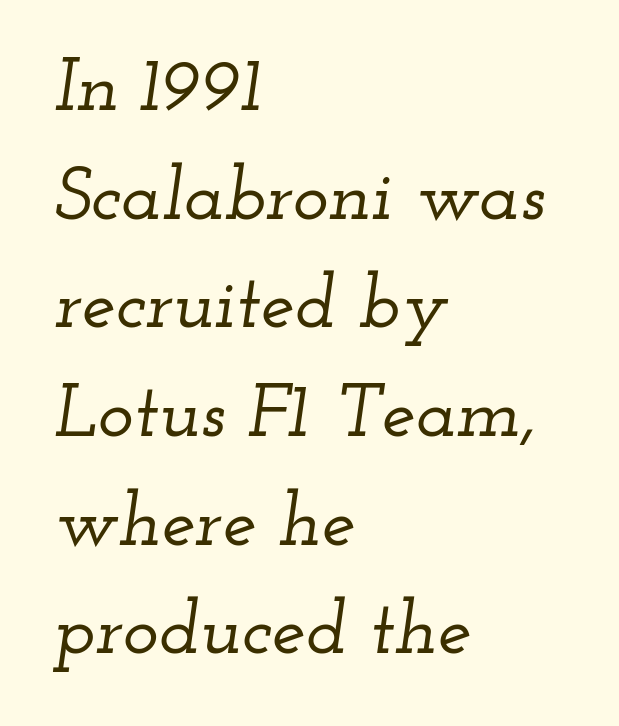
The image shows 76 px wide serif type, italic (leaning right); set left-aligned, normal line spacing (1.43x), normal letter spacing, not underlined; low stroke contrast and a small x-height.
